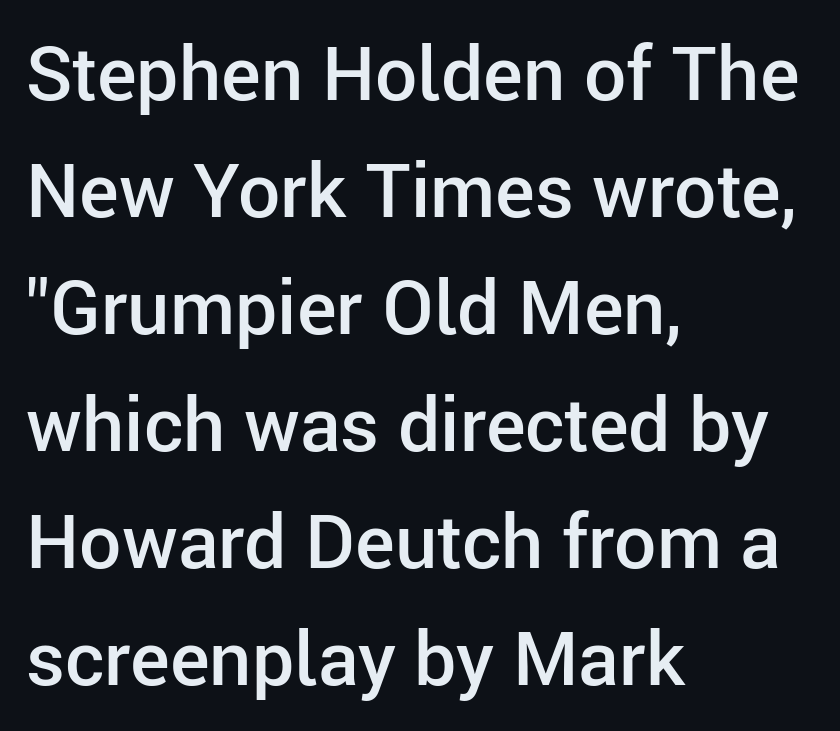
The image shows 75 px semibold sans-serif type, upright; set left-aligned, normal line spacing (1.56x), normal letter spacing, not underlined; low stroke contrast and a medium x-height.
